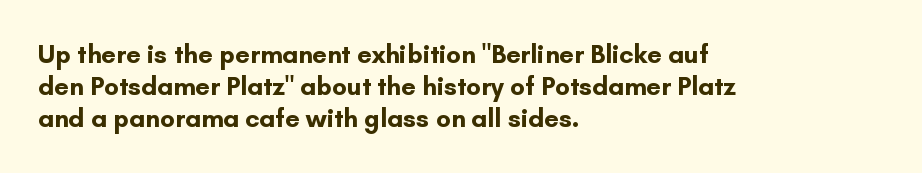
{"italic": "no", "bold": "yes", "underline": "no", "align": "left", "line_spacing_ratio": 1.24, "letter_spacing": "normal", "letter_spacing_em": 0.0, "glyph_px": 26}
